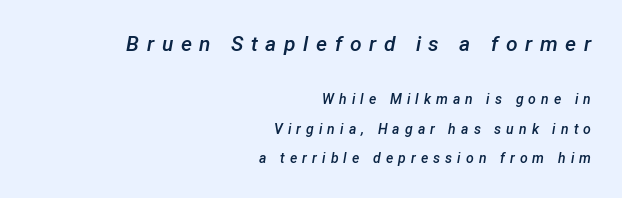
The paragraph has a hard right edge and a soft left edge. On the weight axis this lands at semibold, roughly 600. You could fit nearly another row in the gap between these rows. Slant detected: the letters are inclined. Just letters on the line, the space beneath them empty.
